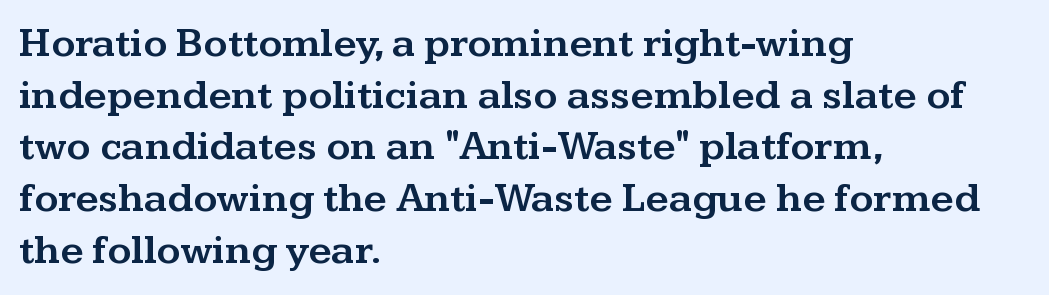
The image shows 41 px wide serif type, upright; set left-aligned, normal line spacing (1.26x), normal letter spacing, not underlined; medium stroke contrast and a medium x-height.
